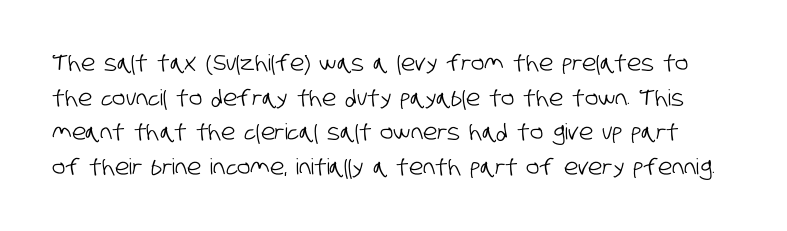
The image shows 22 px text type; set normal line spacing (1.57x), normal letter spacing, not underlined.
